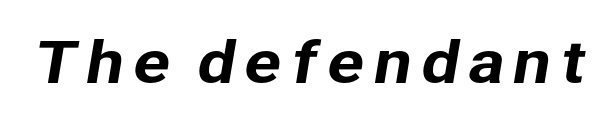
The image shows 56 px sans-serif type; set not underlined; low stroke contrast and a medium x-height.
